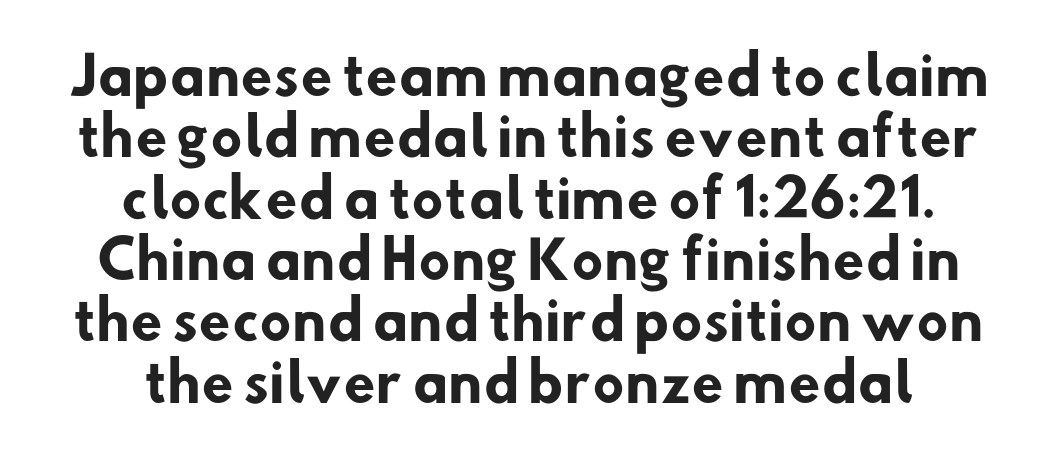
Q: Is the text bold? A: Yes.
Q: Is the typeface a serif or a sans-serif typeface? A: Sans-serif.
Q: Is the text underlined? A: No.
Q: Is the spacing between letters normal or unusually wide? A: Normal.
Q: Width (condensed, normal, or wide)? A: Normal.
Q: Stroke contrast? A: Low.
Q: x-height? A: Small.
Q: Monospaced? A: No.
